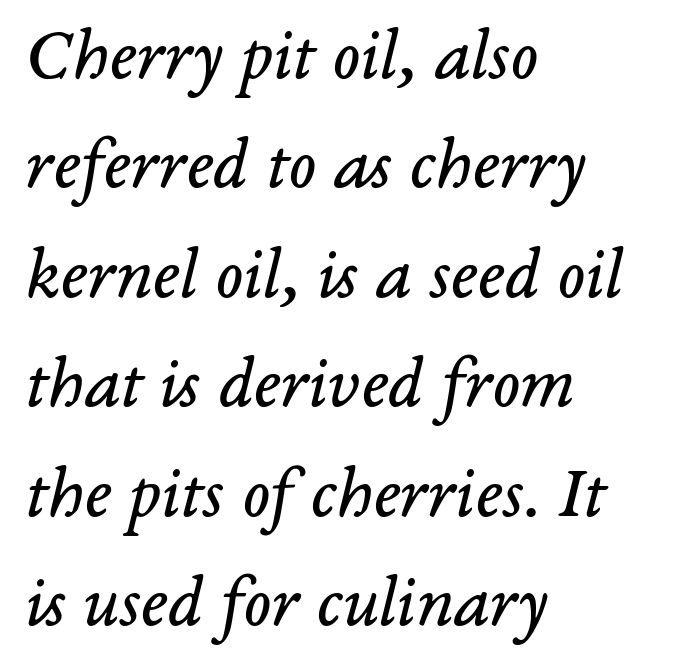
Q: Is the text bold? A: No.
Q: Is the text italic (slanted)? A: Yes, it leans right by about 14 degrees.
Q: Is the typeface a serif or a sans-serif typeface? A: Serif.
Q: Is the text underlined? A: No.
Q: How is the paragraph aligned? A: Left-aligned.
Q: Is the spacing between letters normal or unusually wide? A: Normal.
Q: Is the spacing between lines tight, normal or loose? A: Normal.
Q: Width (condensed, normal, or wide)? A: Normal.
Q: Stroke contrast? A: Low.
Q: x-height? A: Medium.
Q: Monospaced? A: No.
